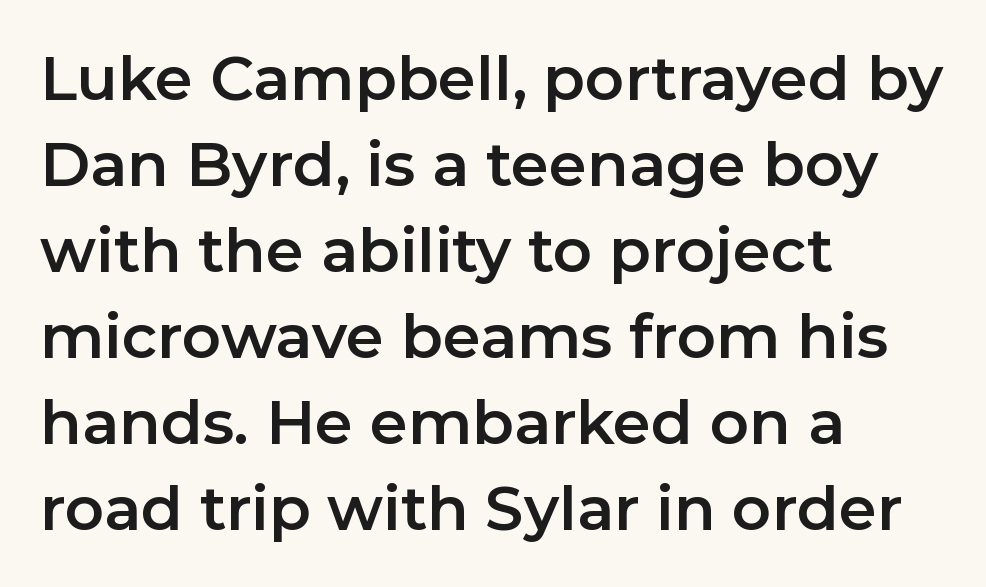
The image shows 61 px sans-serif type, upright; set left-aligned, normal line spacing (1.41x), normal letter spacing, not underlined; low stroke contrast and a medium x-height.
